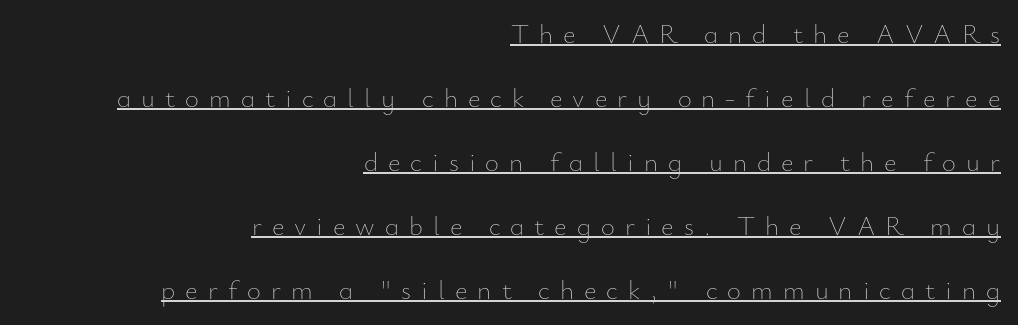
{"italic": "no", "bold": "no", "underline": "yes", "align": "right", "line_spacing": "loose", "line_spacing_ratio": 2.37, "letter_spacing": "wide", "letter_spacing_em": 0.37, "glyph_px": 27}
